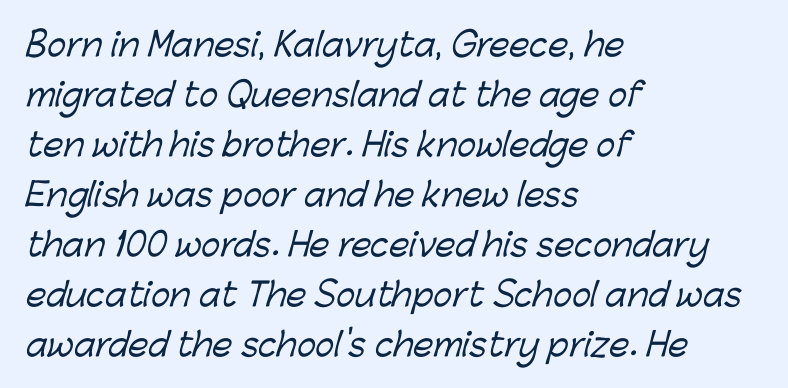
Alignment: flush left. This sample has the flowing, uneven cadence of proportional lettering. There is no visible air inserted between adjacent glyphs. Compared with typical paragraphs, the rows here are spaced about the same.
